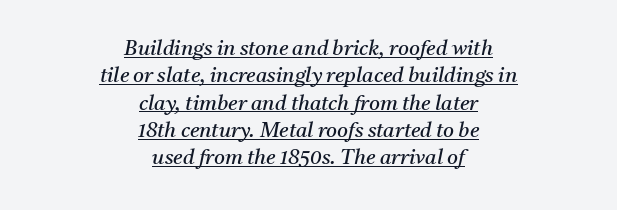
Q: Is the text bold? A: No.
Q: Is the text italic (slanted)? A: Yes, it leans right by about 11 degrees.
Q: Is the text underlined? A: Yes.
Q: How is the paragraph aligned? A: Centered.
Q: Is the spacing between letters normal or unusually wide? A: Normal.
Q: Is the spacing between lines tight, normal or loose? A: Normal.
